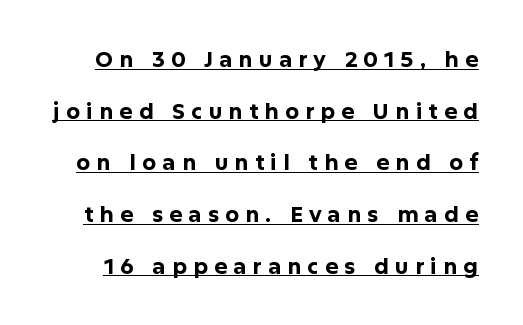
Rows of type keep a wide berth in the vertical direction. Is there any slant? The stems are plumb. Descenders here cross a horizontal rule under the line. Observe the wide spacing: letters keep a clear distance from each other. The face used here has the dense, thick strokes of a bold.
